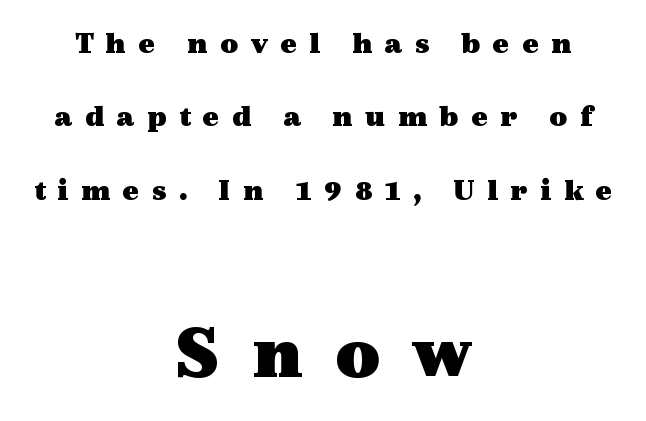
Posture: vertical. Short note: letters widely spaced. Note the varied advance widths — an 'i' is clearly narrower than an 'm'. Rule under the text: the space is simply empty. The more generous point size was reserved for the lower chunk.
